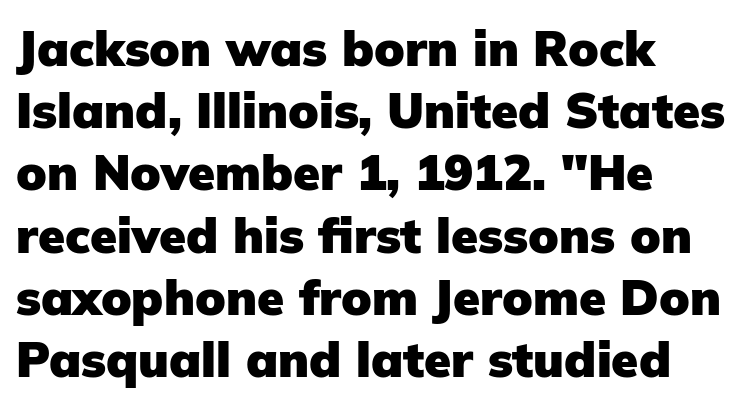
{"serif": "no", "italic": "no", "bold": "yes", "weight": "heavy", "width": "normal", "stroke_contrast": "low", "x_height": "medium", "monospaced": "no", "underline": "no", "align": "left", "line_spacing": "normal", "line_spacing_ratio": 1.27, "letter_spacing": "normal", "letter_spacing_em": 0.0, "glyph_px": 49}
